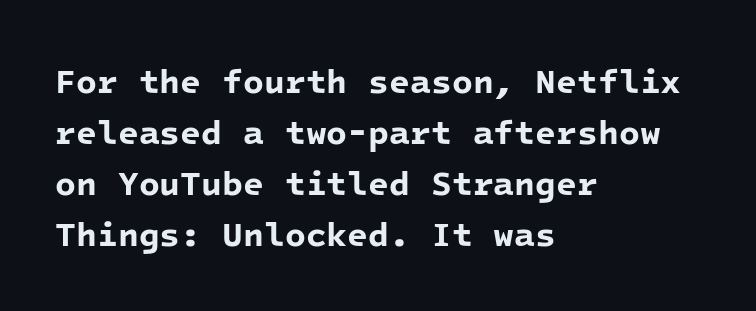
Q: Is the text bold? A: Yes.
Q: Is the typeface a serif or a sans-serif typeface? A: Sans-serif.
Q: Is the text underlined? A: No.
Q: How is the paragraph aligned? A: Left-aligned.
Q: Is the spacing between letters normal or unusually wide? A: Normal.
Q: Is the spacing between lines tight, normal or loose? A: Normal.
Q: Width (condensed, normal, or wide)? A: Normal.
Q: Stroke contrast? A: Low.
Q: x-height? A: Medium.
Q: Monospaced? A: Yes.
